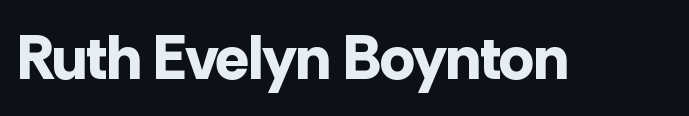
{"serif": "no", "italic": "no", "bold": "yes", "weight": "bold", "width": "normal", "stroke_contrast": "low", "x_height": "medium", "monospaced": "no", "underline": "no", "letter_spacing": "normal", "letter_spacing_em": 0.0, "glyph_px": 62}
